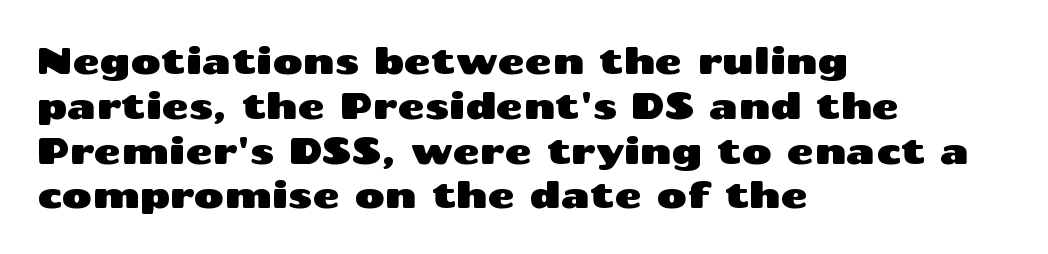
Inter-character spacing is left at the font's built-in metrics. Do the letters lean? They stand straight. Looks like regular typesetting: each glyph gets only the width it needs. The area under the type is left untouched. These lines are composed in type without serifs.
